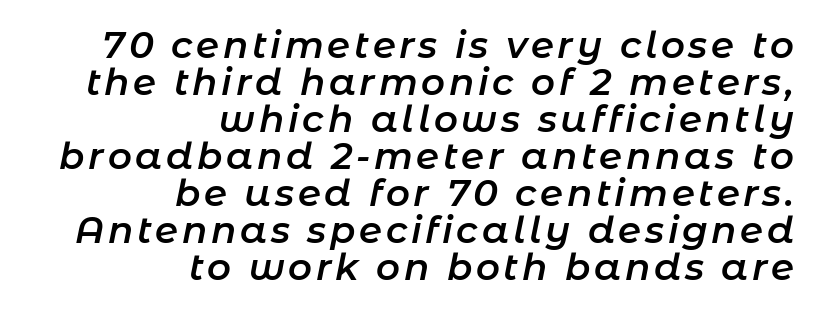
The rendering uses natural spacing where letterforms have individual widths. Stems and bowls a touch heavier than normal — semibold. The block of text is dense from top to bottom, with scant space between rows. The letters are slanted; this is an italic face. The lines in this sample share a right terminus and differ only in where they begin. The space directly below the letters is spotless.
